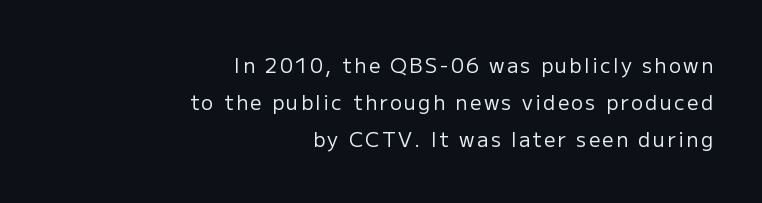
The image shows 20 px text type, upright; set right-aligned, line spacing 1.86x, not underlined.
